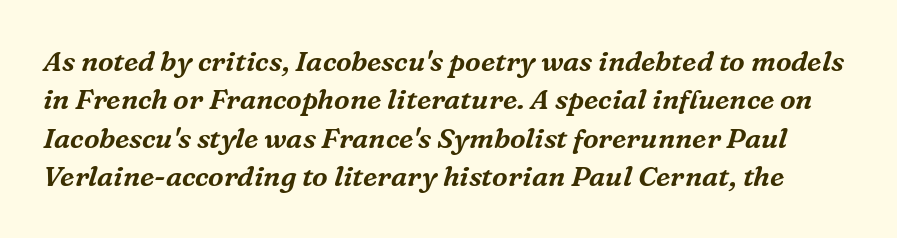
The image shows 28 px serif type, italic (leaning right); set normal line spacing (1.37x), normal letter spacing, not underlined; medium stroke contrast and a medium x-height.
